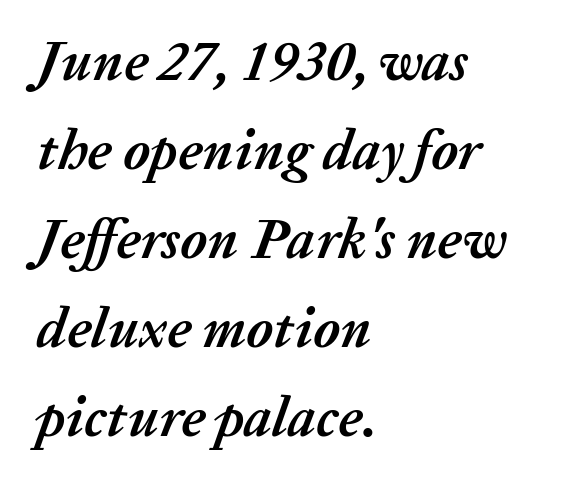
The passage shown is typed in a proportional face where columns would drift. Slanted lettering throughout. A typesetter would call this leading conventional body-copy spacing. Honestly, the letter spacing is just normal — you wouldn't notice it. The paragraph has a hard left edge and a soft right edge.
